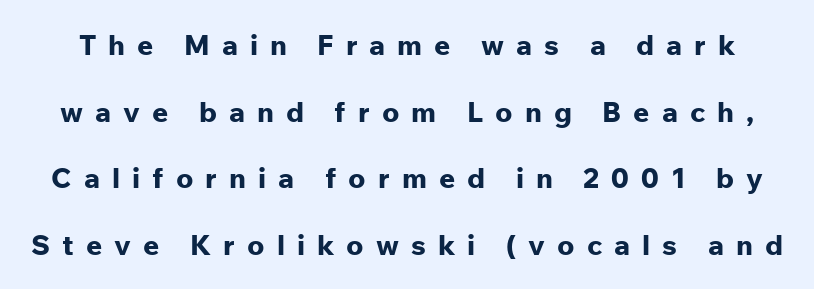
{"serif": "no", "italic": "no", "bold": "yes", "weight": "bold", "width": "normal", "stroke_contrast": "low", "x_height": "medium", "monospaced": "no", "underline": "no", "line_spacing": "loose", "line_spacing_ratio": 2.38, "letter_spacing": "wide", "letter_spacing_em": 0.43, "glyph_px": 28}
